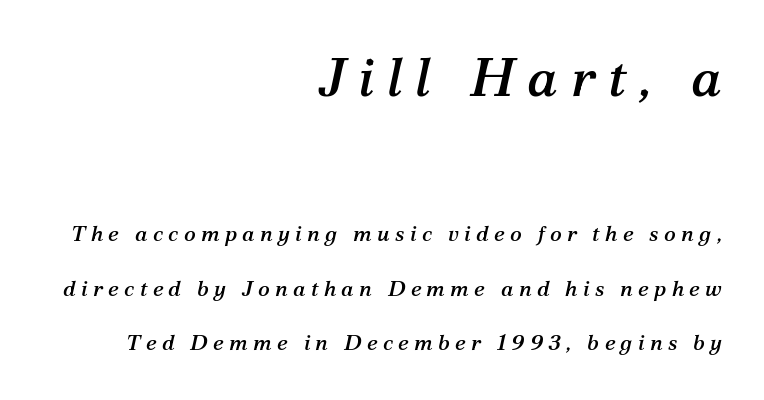
{"serif": "yes", "italic": "yes", "lean": "right", "slant_degrees": 12, "width": "normal", "stroke_contrast": "medium", "x_height": "medium", "monospaced": "no", "underline": "no", "align": "right", "line_spacing": "loose", "line_spacing_ratio": 2.48, "letter_spacing": "wide", "letter_spacing_em": 0.24, "larger_block": "first", "size_ratio": 2.45, "glyph_px": 54}
